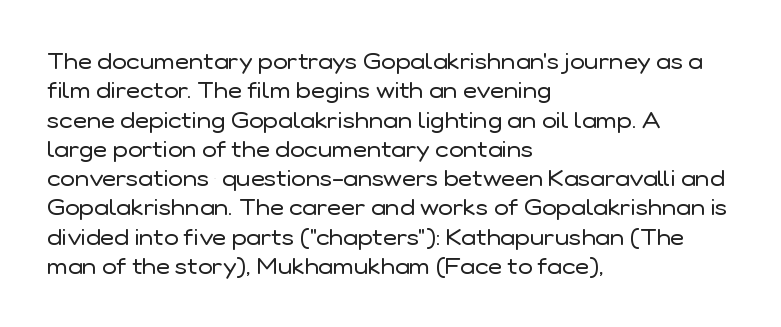
Q: Is the text bold? A: No.
Q: Is the text italic (slanted)? A: No, it is upright.
Q: Is the text underlined? A: No.
Q: How is the paragraph aligned? A: Left-aligned.
Q: Is the spacing between letters normal or unusually wide? A: Normal.
Q: Is the spacing between lines tight, normal or loose? A: Normal.
